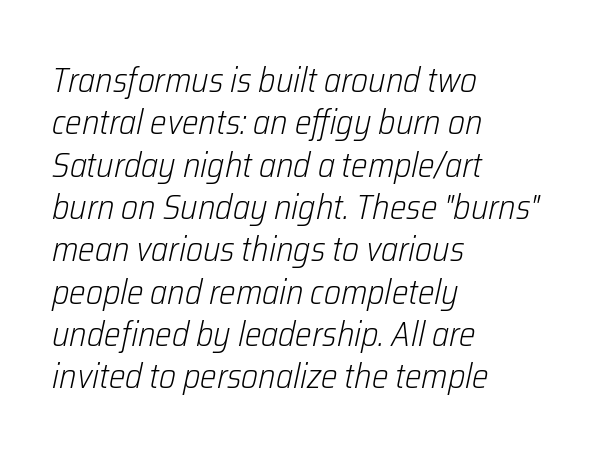
The cut favours lightness, reaching ordinary text weight at its darkest. These lines are rendered in a variable-pitch font. Honestly, the letter spacing is just normal — you wouldn't notice it. Every character sits at an angle, as italics do. Teacher's note: observe the even left margin — that is flush-left alignment. Underline: absent.
